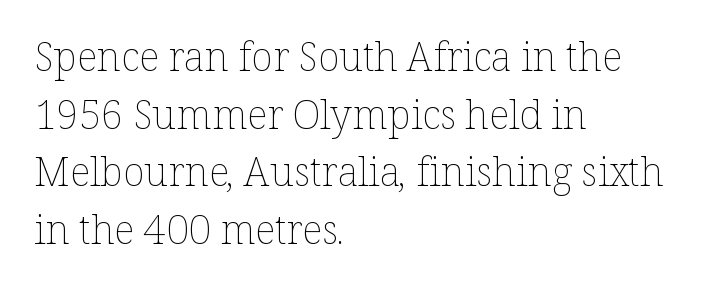
The image shows 40 px thin type, upright; set left-aligned, normal line spacing (1.44x), normal letter spacing, not underlined; low stroke contrast and a medium x-height.
